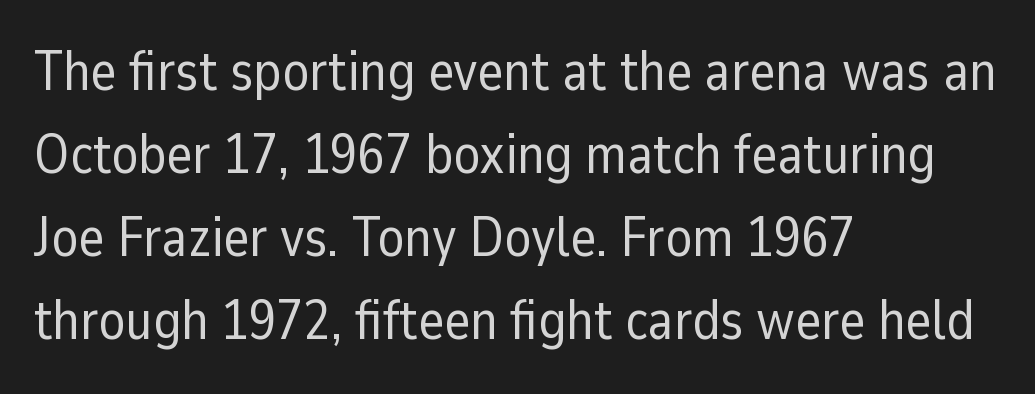
The image shows 55 px regular-weight sans-serif type, upright; set left-aligned, normal line spacing (1.51x), normal letter spacing, not underlined; low stroke contrast and a medium x-height.
